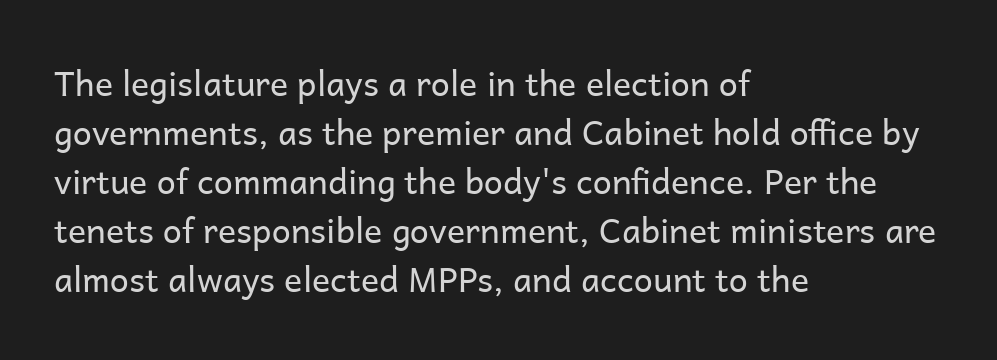
{"serif": "no", "italic": "no", "bold": "no", "weight": "regular", "width": "normal", "stroke_contrast": "low", "x_height": "medium", "monospaced": "no", "underline": "no", "align": "left", "line_spacing": "normal", "line_spacing_ratio": 1.44, "letter_spacing": "normal", "letter_spacing_em": 0.0, "glyph_px": 34}
